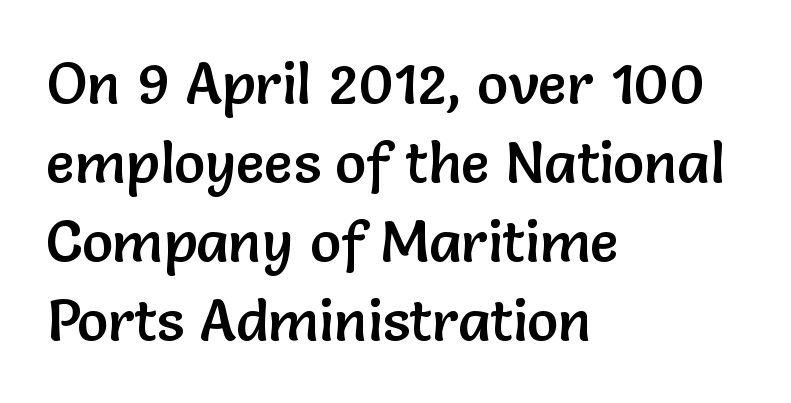
The image shows 58 px sans-serif type, upright; set left-aligned, normal line spacing (1.36x), normal letter spacing, not underlined; low stroke contrast and a medium x-height.
